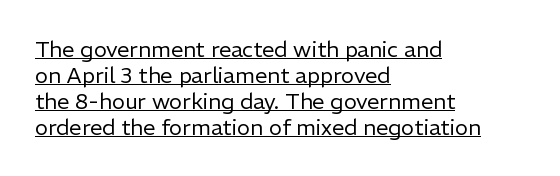
Beneath each row of characters lies a ruled line. Nothing heavy about these letters — not bold at all. The ragged edge is on the right, which tells us the setting is flush left. Designer's note — italics off, roman on. Here the glyphs are tracked normally, forming tight word shapes.
